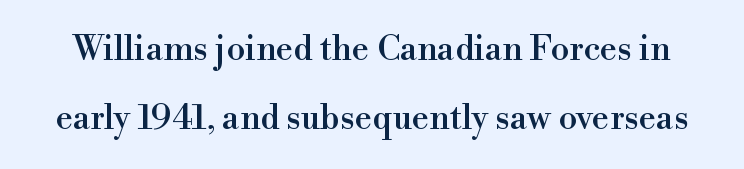
The image shows 34 px serif type, upright; set loose line spacing (2.02x), normal letter spacing, not underlined; a small x-height.
